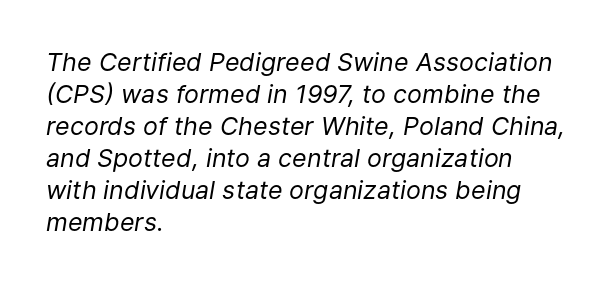
Caption: face not bold, strokes unweighted. Default kerning and tracking; the words read as compact shapes. Nobody drew a line under any word here. Compared with typical paragraphs, the rows here are spaced about the same. The text carries the slant typical of an italic or oblique font. These lines stack with their left ends in a neat column.
